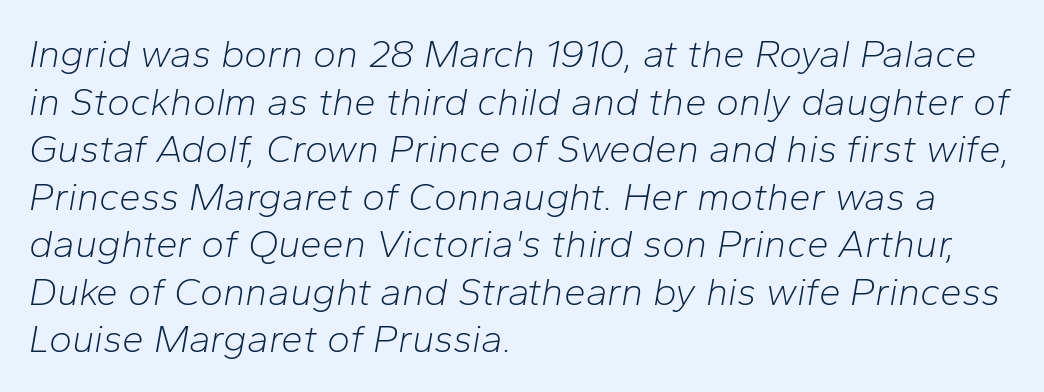
{"italic": "yes", "lean": "right", "slant_degrees": 10, "bold": "no", "weight": "light", "width": "normal", "stroke_contrast": "low", "x_height": "medium", "monospaced": "no", "underline": "no", "align": "left", "line_spacing_ratio": 1.22, "letter_spacing": "normal", "letter_spacing_em": 0.0, "glyph_px": 39}
